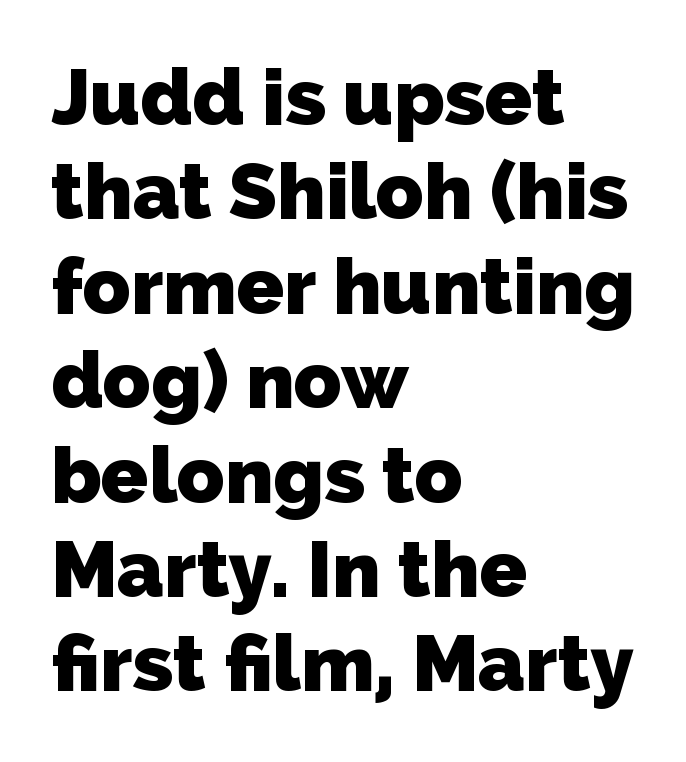
The image shows 78 px heavy sans-serif type; set left-aligned, line spacing 1.21x, normal letter spacing, not underlined; low stroke contrast and a medium x-height.
